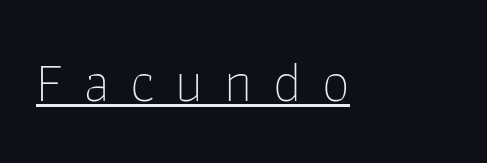
Q: Is the text bold? A: No.
Q: Is the text italic (slanted)? A: No, it is upright.
Q: Is the typeface a serif or a sans-serif typeface? A: Sans-serif.
Q: Is the text underlined? A: Yes.
Q: Is the spacing between letters normal or unusually wide? A: Unusually wide.
Q: Width (condensed, normal, or wide)? A: Normal.
Q: Stroke contrast? A: Low.
Q: x-height? A: Medium.
Q: Monospaced? A: No.
